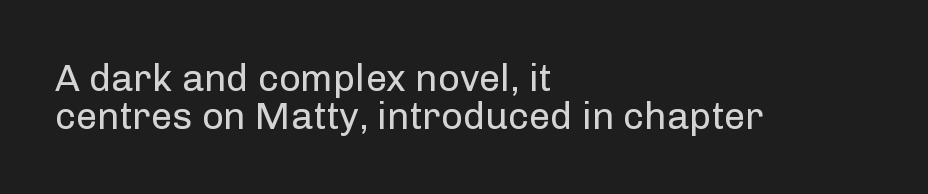
Q: Is the text bold? A: No.
Q: Is the text italic (slanted)? A: No, it is upright.
Q: Is the typeface a serif or a sans-serif typeface? A: Sans-serif.
Q: Is the text underlined? A: No.
Q: How is the paragraph aligned? A: Left-aligned.
Q: Is the spacing between letters normal or unusually wide? A: Normal.
Q: Is the spacing between lines tight, normal or loose? A: Tight.
Q: Width (condensed, normal, or wide)? A: Normal.
Q: Stroke contrast? A: Low.
Q: x-height? A: Medium.
Q: Monospaced? A: No.
